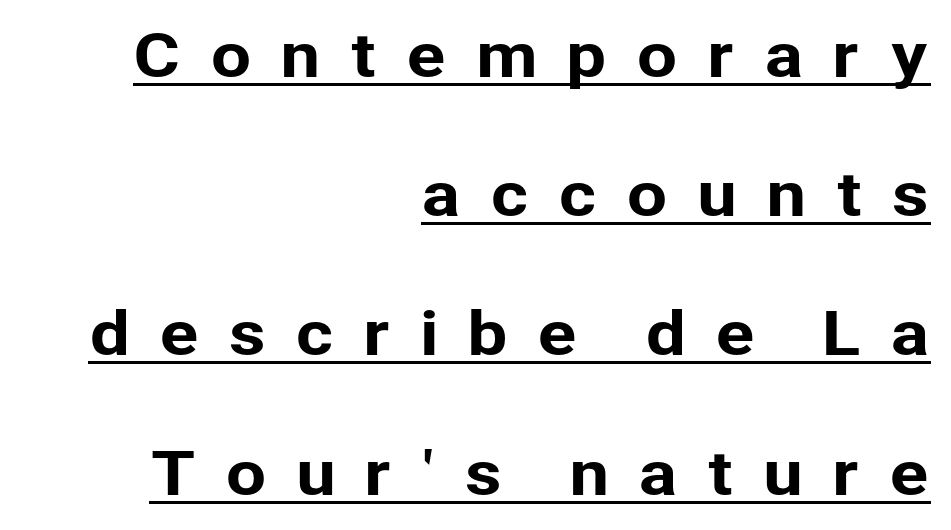
The image shows 59 px sans-serif type, upright; set right-aligned, loose line spacing (2.36x), unusually wide letter spacing (+0.48 em), underlined; low stroke contrast and a medium x-height.
